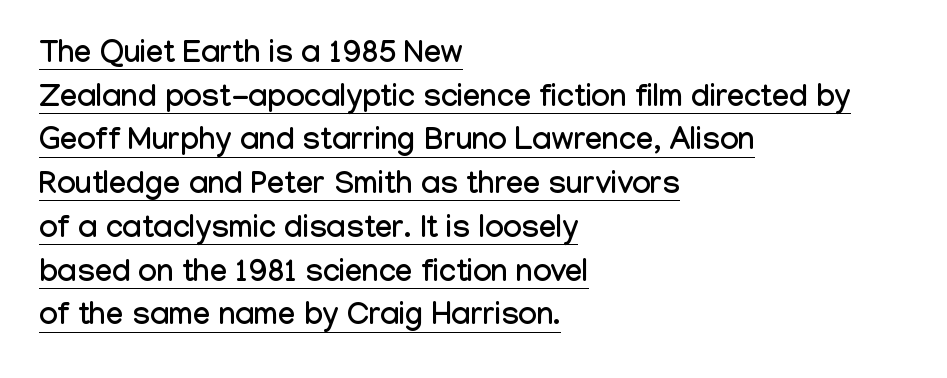
The image shows 31 px condensed sans-serif type, upright; set left-aligned, normal line spacing (1.41x), normal letter spacing, underlined; low stroke contrast and a medium x-height.
